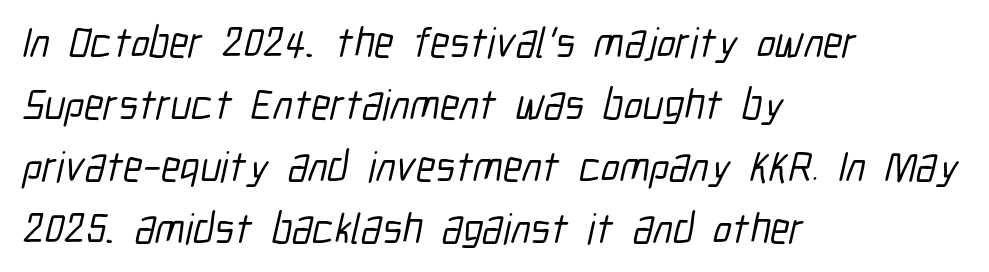
{"serif": "no", "width": "condensed", "stroke_contrast": "low", "x_height": "medium", "monospaced": "no", "underline": "no", "align": "left", "line_spacing": "normal", "line_spacing_ratio": 1.44, "letter_spacing": "normal", "letter_spacing_em": 0.0, "glyph_px": 43}
